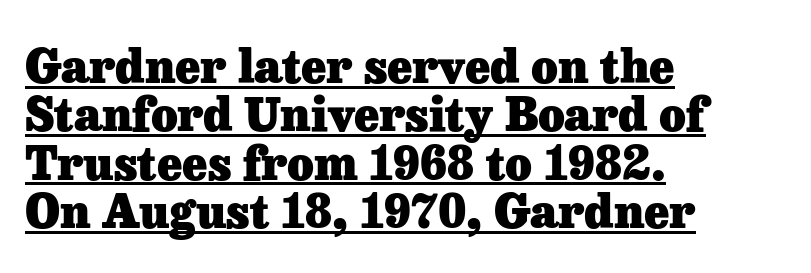
Casual observation: everything's shoved over to the left. This is serif lettering, the kind often seen in printed books. How are the letters spaced? Ordinarily, with no added tracking. Each letter keeps its own natural width here, so spacing adapts to shape. How would I describe the line gaps? Narrow and economical. The typography opts for an upright posture over an oblique one.
